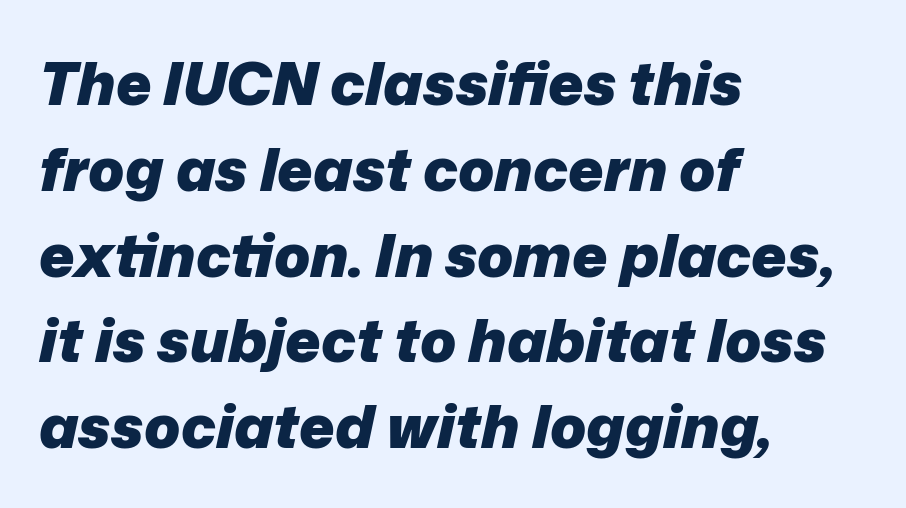
The image shows 60 px heavy type, italic (leaning right); set left-aligned, normal line spacing (1.43x), normal letter spacing, not underlined; low stroke contrast and a medium x-height.
